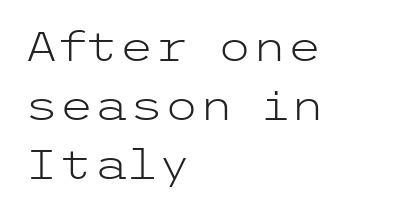
Q: Is the text bold? A: No.
Q: Is the text italic (slanted)? A: No, it is upright.
Q: Is the typeface a serif or a sans-serif typeface? A: Sans-serif.
Q: Is the text underlined? A: No.
Q: How is the paragraph aligned? A: Left-aligned.
Q: Is the spacing between letters normal or unusually wide? A: Normal.
Q: Is the spacing between lines tight, normal or loose? A: Normal.
Q: Width (condensed, normal, or wide)? A: Wide.
Q: Stroke contrast? A: Low.
Q: x-height? A: Medium.
